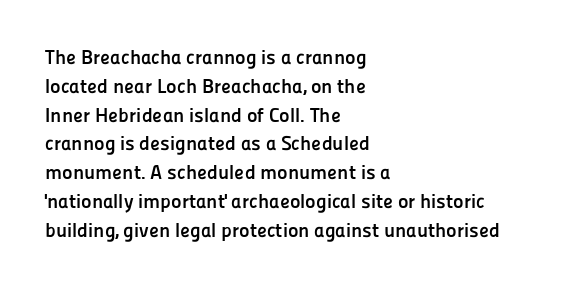
{"italic": "no", "bold": "yes", "underline": "no", "align": "left", "line_spacing": "normal", "line_spacing_ratio": 1.44, "letter_spacing": "normal", "letter_spacing_em": 0.0, "glyph_px": 20}
